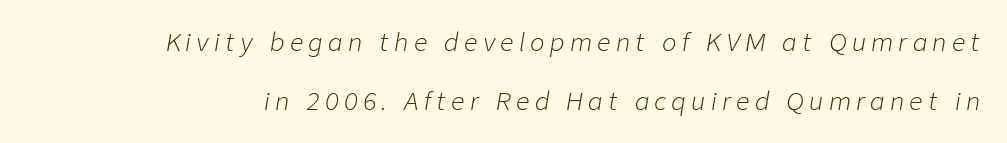
The image shows 24 px text type, italic (leaning right); set loose line spacing (2.45x), unusually wide letter spacing (+0.22 em), not underlined.
